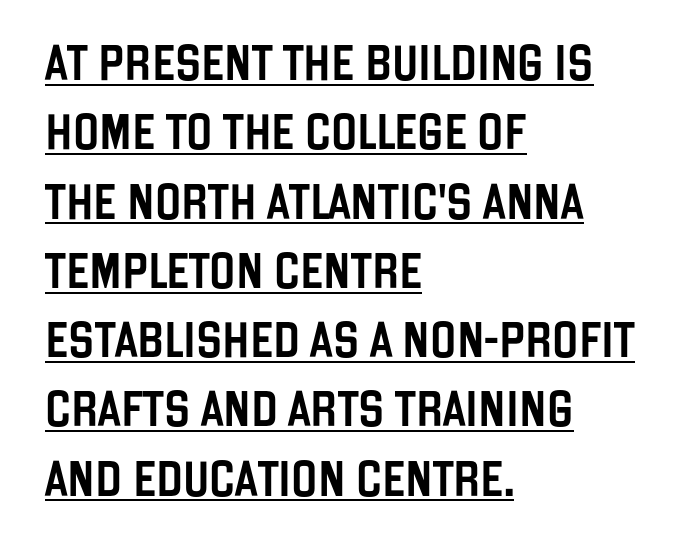
{"serif": "no", "italic": "no", "width": "condensed", "stroke_contrast": "low", "x_height": "large", "monospaced": "no", "underline": "yes", "align": "left", "line_spacing": "loose", "line_spacing_ratio": 1.98, "letter_spacing": "normal", "letter_spacing_em": 0.0, "glyph_px": 35}
